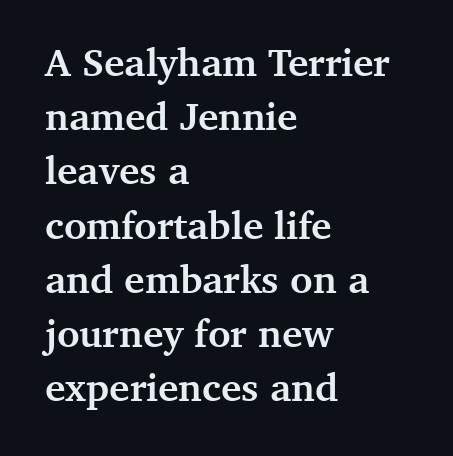
{"serif": "yes", "italic": "no", "bold": "yes", "weight": "semibold", "width": "normal", "stroke_contrast": "medium", "x_height": "medium", "monospaced": "no", "underline": "no", "align": "left", "line_spacing": "normal", "line_spacing_ratio": 1.39, "letter_spacing": "normal", "letter_spacing_em": 0.0, "glyph_px": 39}
